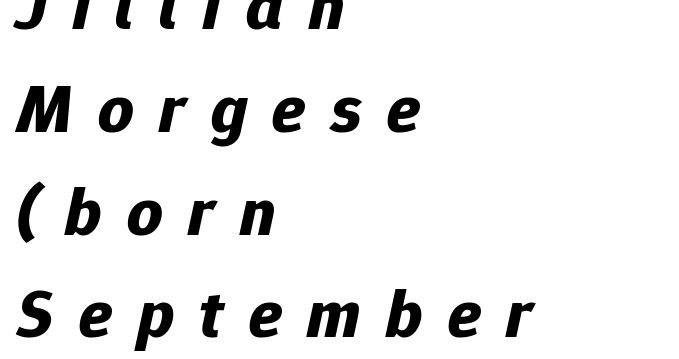
The image shows 69 px bold type, italic (leaning right); set left-aligned, normal line spacing (1.49x), unusually wide letter spacing (+0.37 em), not underlined; low stroke contrast and a medium x-height.
